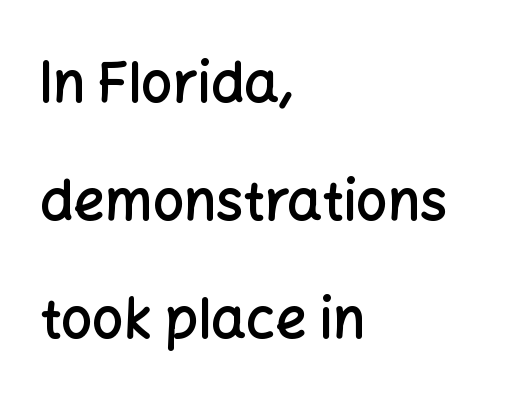
{"serif": "no", "italic": "no", "bold": "semi", "weight": "semibold", "width": "normal", "stroke_contrast": "low", "x_height": "medium", "monospaced": "no", "underline": "no", "align": "left", "line_spacing": "loose", "line_spacing_ratio": 2.15, "letter_spacing": "normal", "letter_spacing_em": 0.0, "glyph_px": 55}
